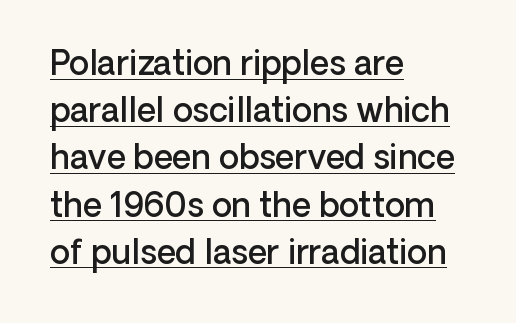
Q: Is the text bold? A: Semi-bold.
Q: Is the text italic (slanted)? A: No, it is upright.
Q: Is the typeface a serif or a sans-serif typeface? A: Sans-serif.
Q: Is the text underlined? A: Yes.
Q: How is the paragraph aligned? A: Left-aligned.
Q: Is the spacing between letters normal or unusually wide? A: Normal.
Q: Is the spacing between lines tight, normal or loose? A: Normal.
Q: Width (condensed, normal, or wide)? A: Normal.
Q: Stroke contrast? A: Low.
Q: x-height? A: Medium.
Q: Monospaced? A: No.
